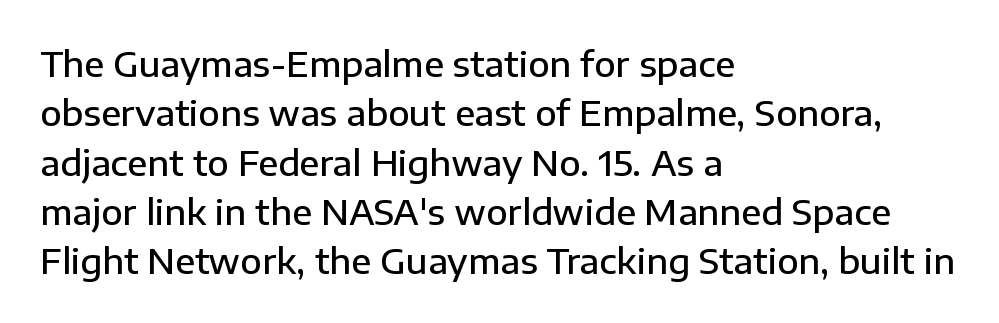
Each letter keeps its own natural width here, so spacing adapts to shape. Does the type have serifs? No, each stem ends abruptly. The rendering uses a semibold face; strokes are thickened but not to full bold. The vertical gap from one line to the next is medium.
